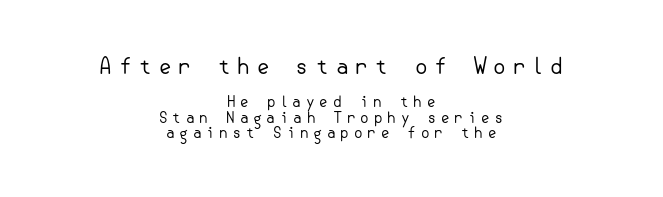
A centered setting, common on invitations and titles, is used for this passage. Quick note: interline space is minimal. The strokes are not fattened; the text isn't bold. The gap between lines stays unmarked. A typesetter would call this heavily tracked-out type.
